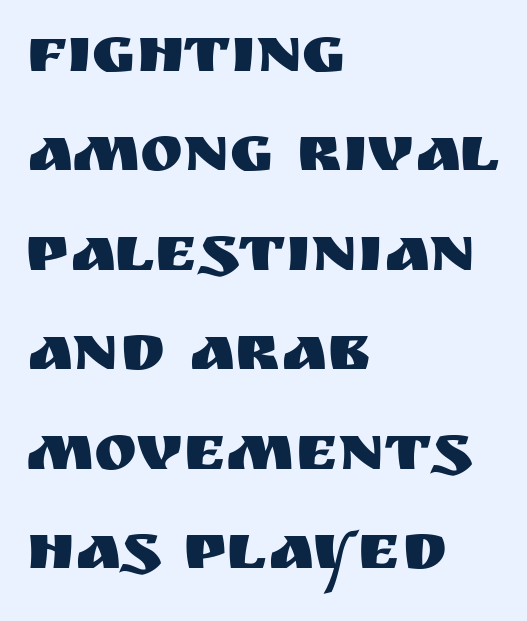
The image shows 65 px sans-serif type, upright; set left-aligned, normal line spacing (1.53x), normal letter spacing, not underlined; medium stroke contrast and a large x-height.
